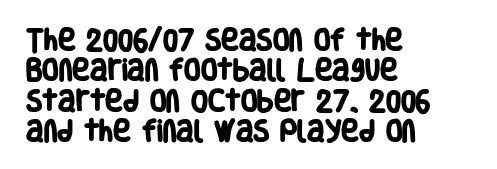
{"bold": "yes", "underline": "no", "align": "left", "line_spacing": "normal", "line_spacing_ratio": 1.27, "letter_spacing": "normal", "letter_spacing_em": 0.0, "glyph_px": 24}
